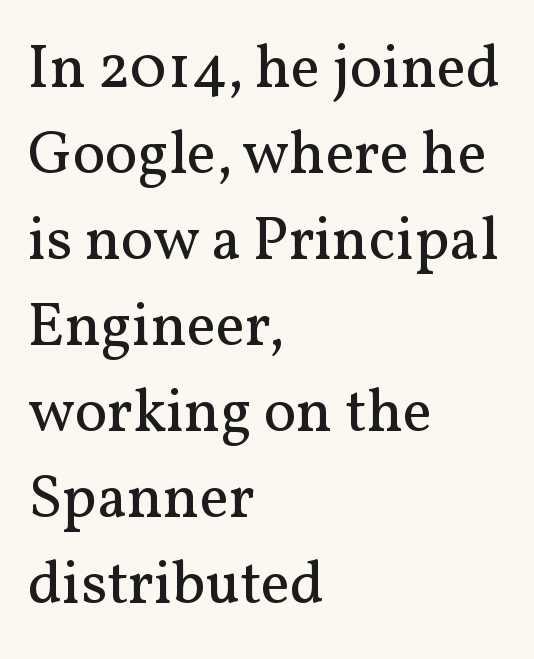
{"serif": "yes", "italic": "no", "bold": "no", "weight": "regular", "width": "normal", "stroke_contrast": "medium", "x_height": "medium", "monospaced": "no", "underline": "no", "align": "left", "line_spacing": "normal", "line_spacing_ratio": 1.41, "letter_spacing": "normal", "letter_spacing_em": 0.0, "glyph_px": 61}
